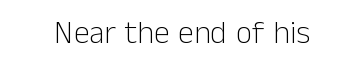
{"serif": "no", "italic": "no", "bold": "no", "weight": "light", "width": "normal", "stroke_contrast": "low", "x_height": "medium", "monospaced": "no", "underline": "no", "letter_spacing": "normal", "letter_spacing_em": 0.0, "glyph_px": 32}
